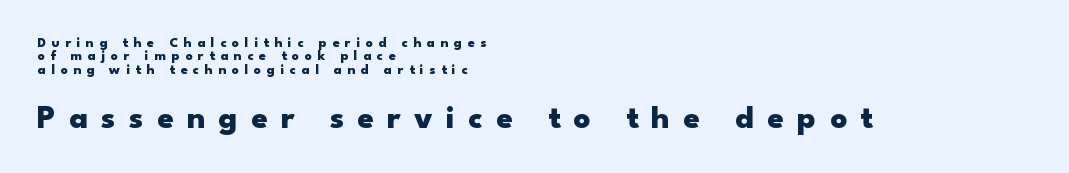
{"serif": "no", "italic": "no", "bold": "yes", "weight": "heavy", "width": "wide", "stroke_contrast": "low", "x_height": "small", "monospaced": "no", "underline": "no", "align": "left", "line_spacing": "tight", "line_spacing_ratio": 0.96, "letter_spacing": "wide", "letter_spacing_em": 0.4, "larger_block": "second", "size_ratio": 2.36, "glyph_px": 33}
